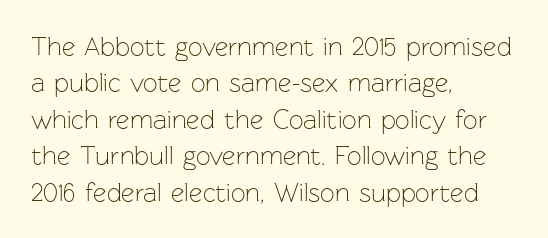
Q: Is the text bold? A: No.
Q: Is the text italic (slanted)? A: No, it is upright.
Q: Is the text underlined? A: No.
Q: How is the paragraph aligned? A: Left-aligned.
Q: Is the spacing between letters normal or unusually wide? A: Normal.
Q: Is the spacing between lines tight, normal or loose? A: Normal.
